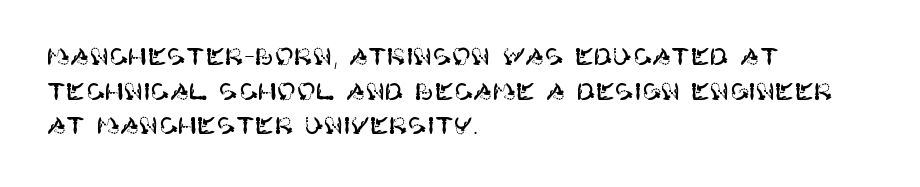
The image shows 23 px text type, upright; set left-aligned, normal line spacing (1.51x), normal letter spacing, not underlined.
